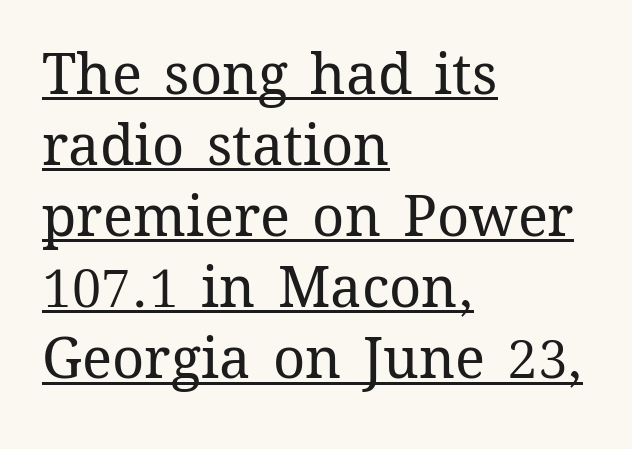
The letters look calm and open, with moderate or lighter stems. Posture: straight, roman, zero tilt. This sample has the flowing, uneven cadence of proportional lettering. Each line starts at the same left margin while the right side varies. In terms of leading, this rendering sits right in the middle. The letterforms sit shoulder to shoulder at normal distance.
